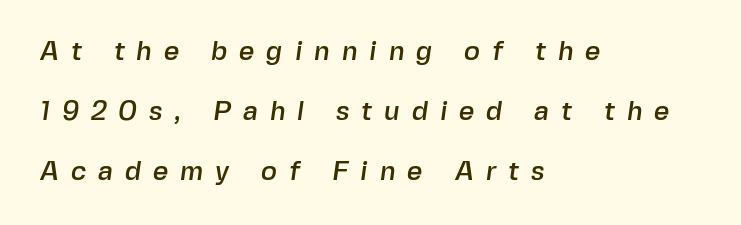
{"underline": "no", "align": "left", "line_spacing": "loose", "line_spacing_ratio": 2.22, "letter_spacing": "wide", "letter_spacing_em": 0.44, "glyph_px": 27}
